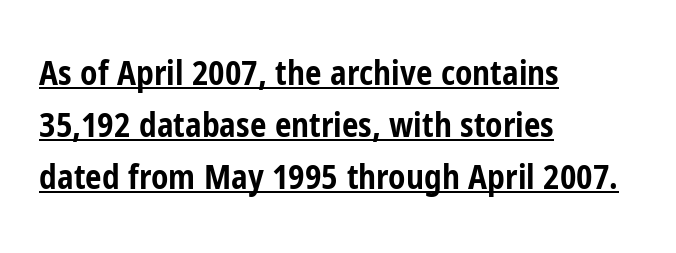
The image shows 33 px bold, condensed sans-serif type, upright; set left-aligned, normal line spacing (1.57x), normal letter spacing, underlined; low stroke contrast and a medium x-height.
